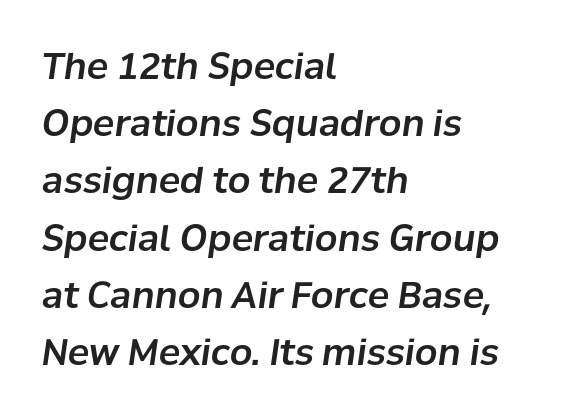
Q: Is the text italic (slanted)? A: Yes, it leans right by about 8 degrees.
Q: Is the text underlined? A: No.
Q: How is the paragraph aligned? A: Left-aligned.
Q: Is the spacing between letters normal or unusually wide? A: Normal.
Q: Is the spacing between lines tight, normal or loose? A: Normal.
Q: Width (condensed, normal, or wide)? A: Normal.
Q: Stroke contrast? A: Low.
Q: x-height? A: Medium.
Q: Monospaced? A: No.
